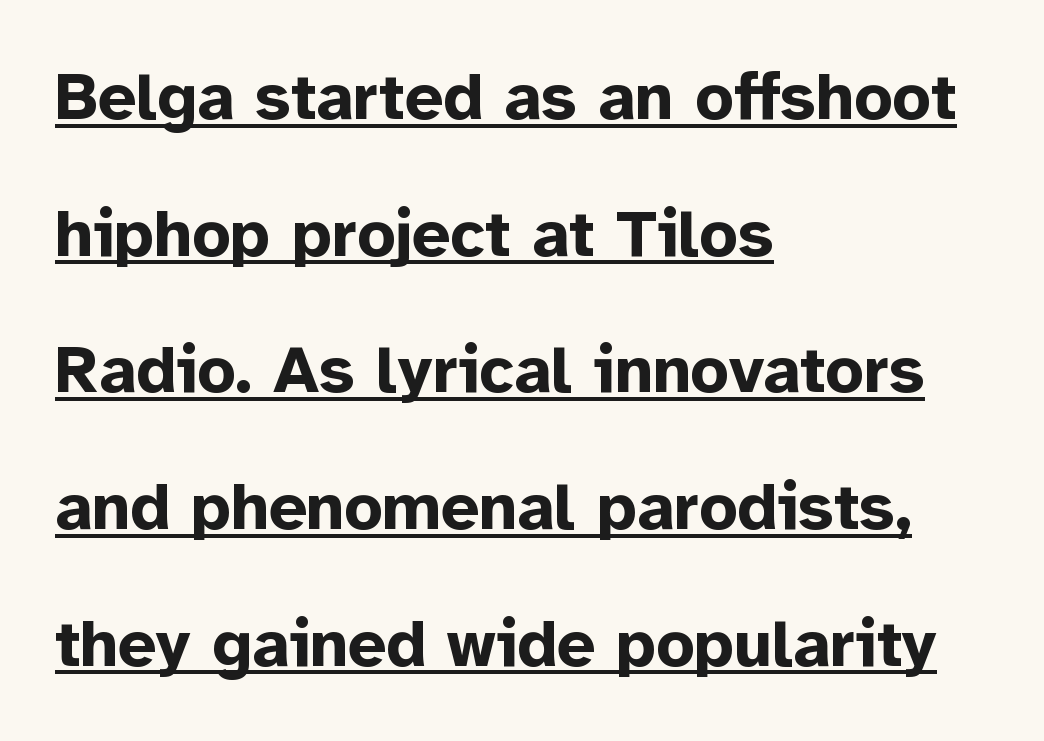
The image shows 67 px bold sans-serif type, upright; set left-aligned, loose line spacing (2.04x), normal letter spacing, underlined; low stroke contrast and a medium x-height.
